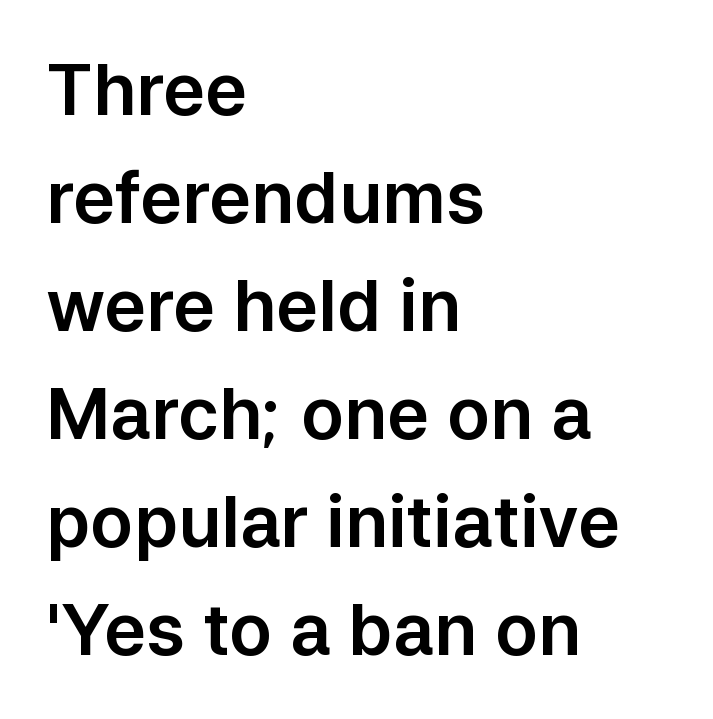
Ascenders rise straight up at ninety degrees. The baseline area is clear. The lines sit at an ordinary, default distance from one another. Proportional: the letters do not fall into vertical columns. Examine the stroke ends and you'll find no serifs. Short and long lines alike share a common starting point at left.
